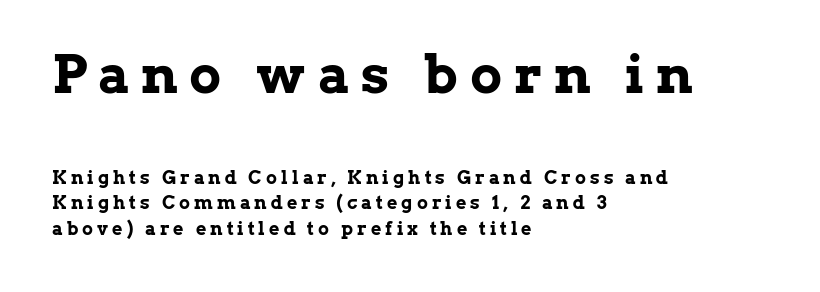
Q: Is the text bold? A: Yes.
Q: Is the text italic (slanted)? A: No, it is upright.
Q: Is the typeface a serif or a sans-serif typeface? A: Serif.
Q: Is the text underlined? A: No.
Q: How is the paragraph aligned? A: Left-aligned.
Q: Is the spacing between letters normal or unusually wide? A: Unusually wide.
Q: Is the spacing between lines tight, normal or loose? A: Normal.
Q: Which block of text is set in a larger size, the first (top) or the second (bottom)? A: The first (top) one.
Q: Width (condensed, normal, or wide)? A: Normal.
Q: Stroke contrast? A: Low.
Q: x-height? A: Medium.
Q: Monospaced? A: No.
